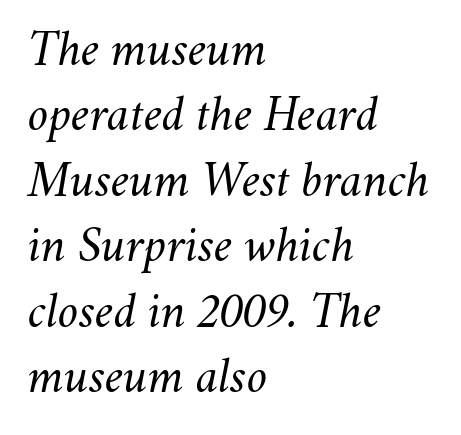
{"italic": "yes", "lean": "right", "slant_degrees": 11, "bold": "no", "weight": "regular", "width": "normal", "stroke_contrast": "medium", "x_height": "small", "monospaced": "no", "underline": "no", "align": "left", "line_spacing": "normal", "line_spacing_ratio": 1.31, "letter_spacing": "normal", "letter_spacing_em": 0.0, "glyph_px": 50}
